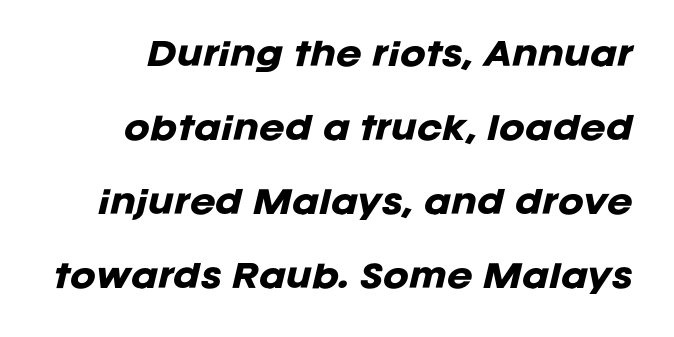
The image shows 31 px heavy type, italic (leaning right); set loose line spacing (2.39x), normal letter spacing, not underlined; low stroke contrast and a large x-height.
